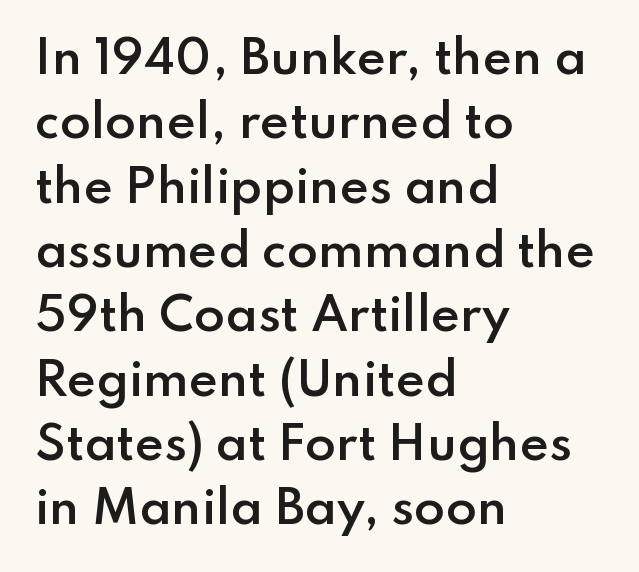
{"serif": "no", "italic": "no", "bold": "semi", "weight": "semibold", "width": "normal", "stroke_contrast": "low", "x_height": "small", "monospaced": "no", "underline": "no", "align": "left", "line_spacing": "normal", "line_spacing_ratio": 1.43, "letter_spacing": "normal", "letter_spacing_em": 0.0, "glyph_px": 45}
